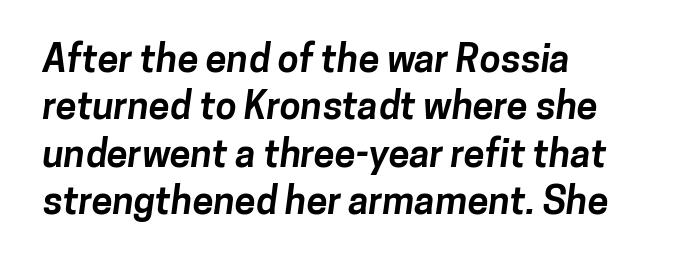
The text was rendered using a sans face with plain stroke endings. Looks like regular typesetting: each glyph gets only the width it needs. Unmarked baselines from the first word to the last. A typesetter would call this leading conventional body-copy spacing. Strokes here are thick enough to call this a true bold.
